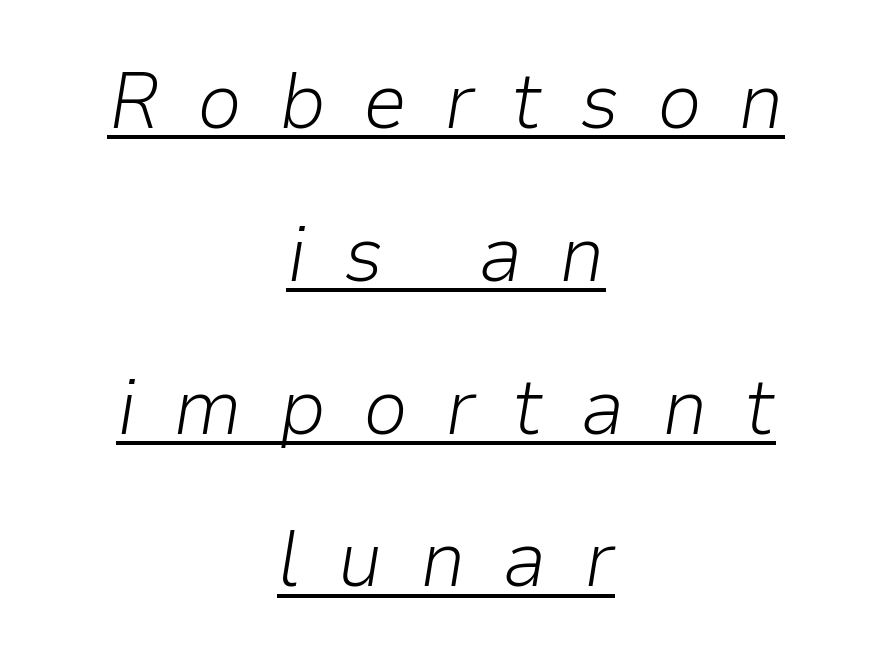
Think of a printed novel: that variable character pitch is what you see here. The strokes carry an ordinary text weight at most. Line starts and ends both wander, symmetrically. The text carries the slant typical of an italic or oblique font. Is there much room between lines? Yes — plenty of vertical air separates them.
